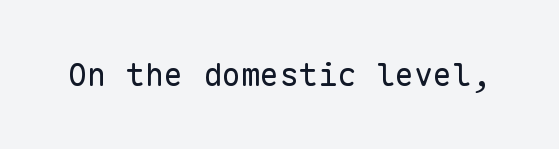
{"serif": "no", "italic": "no", "bold": "no", "weight": "regular", "width": "normal", "stroke_contrast": "low", "x_height": "medium", "monospaced": "yes", "underline": "no", "letter_spacing": "normal", "letter_spacing_em": 0.0, "glyph_px": 32}
